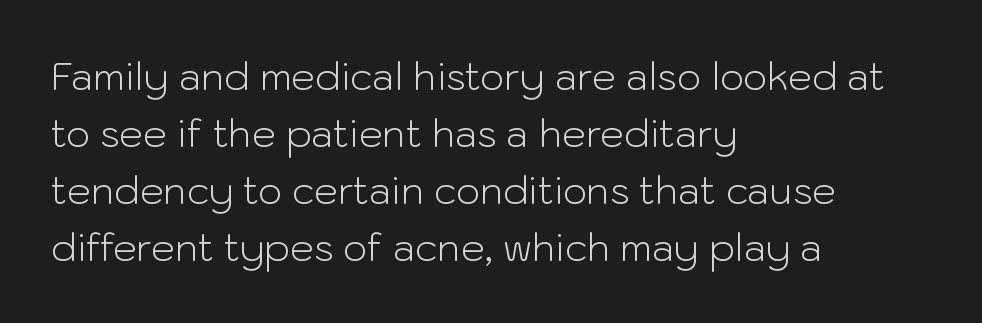
The image shows 38 px light sans-serif type, upright; set left-aligned, normal line spacing (1.5x), normal letter spacing, not underlined; low stroke contrast and a medium x-height.
